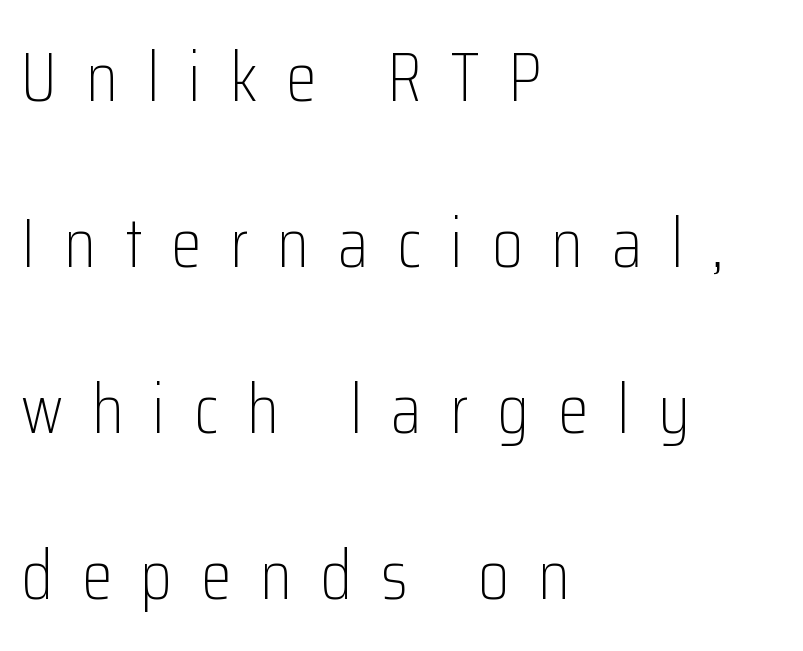
Style check: upright. Type style note: lacks serifs. No heavy texture on the line: the type isn't bold. Regarding leading, the lines here are spaced well apart. The baseline area is clear. Spacing between characters has been opened up far beyond the box default.
